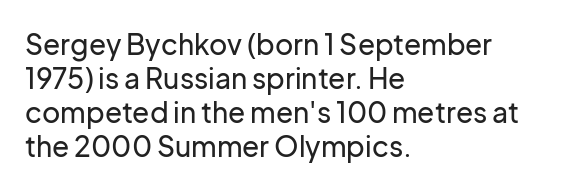
The image shows 28 px sans-serif type, upright; set left-aligned, line spacing 1.22x, normal letter spacing, not underlined; low stroke contrast and a medium x-height.
